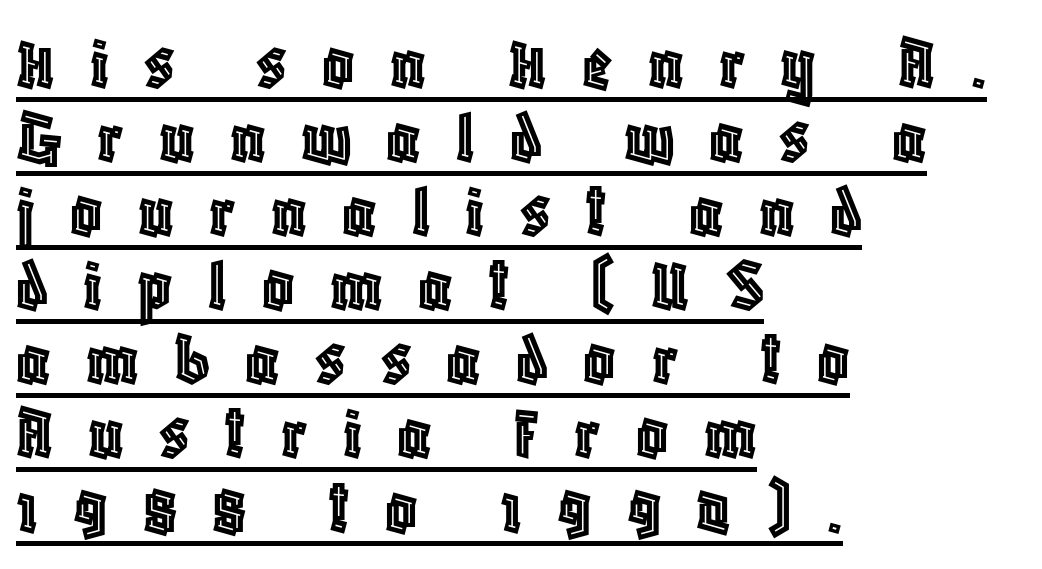
Q: Is the text italic (slanted)? A: No, it is upright.
Q: Is the text underlined? A: Yes.
Q: How is the paragraph aligned? A: Left-aligned.
Q: Is the spacing between letters normal or unusually wide? A: Unusually wide.
Q: Is the spacing between lines tight, normal or loose? A: Tight.
Q: Width (condensed, normal, or wide)? A: Condensed.
Q: x-height? A: Large.
Q: Monospaced? A: No.
